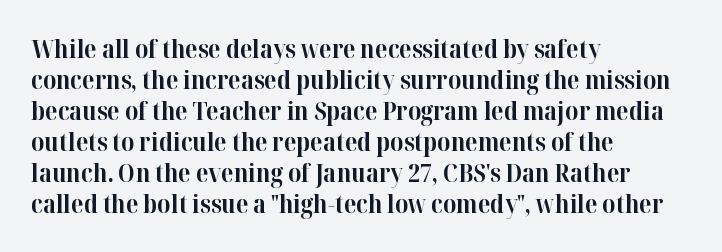
{"italic": "no", "bold": "yes", "underline": "no", "align": "left", "line_spacing_ratio": 1.24, "letter_spacing": "normal", "letter_spacing_em": 0.0, "glyph_px": 25}
